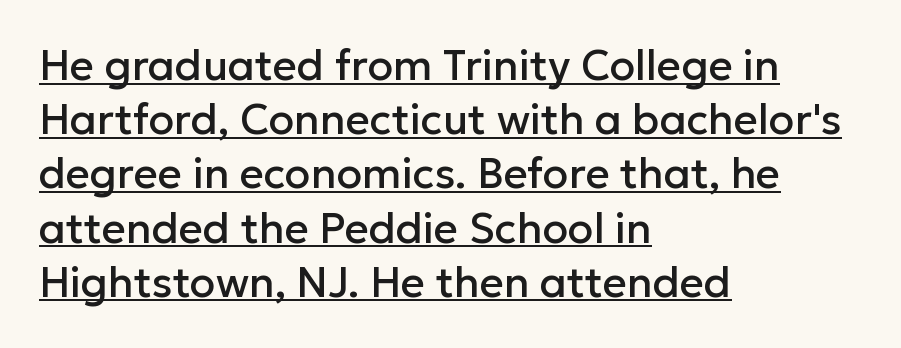
Check the space under the baseline: a stroke is drawn there. Posture: upright roman. Compared with typical body copy, the letter spacing here is the same. Looks like regular typesetting: each glyph gets only the width it needs. Evenly set lines give the paragraph a standard silhouette. The passage shown is typeset with a sans-serif family.
